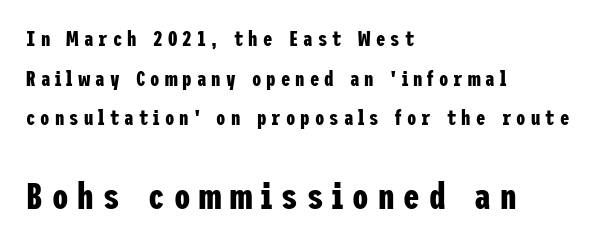
{"serif": "no", "italic": "no", "bold": "yes", "weight": "bold", "width": "condensed", "stroke_contrast": "low", "x_height": "medium", "underline": "no", "align": "left", "line_spacing_ratio": 1.89, "letter_spacing": "wide", "letter_spacing_em": 0.24, "larger_block": "second", "size_ratio": 1.76, "glyph_px": 37}
